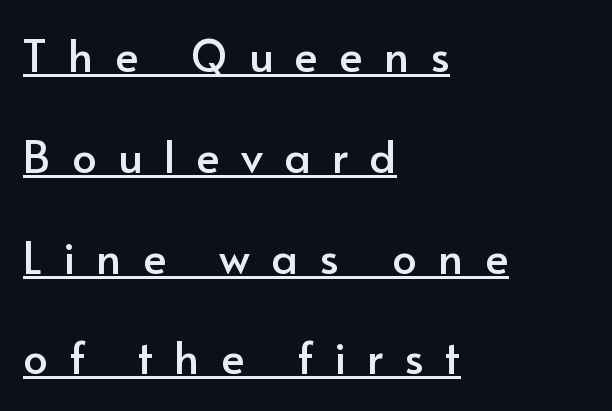
{"serif": "no", "italic": "no", "width": "normal", "stroke_contrast": "low", "x_height": "small", "monospaced": "no", "underline": "yes", "align": "left", "line_spacing": "loose", "line_spacing_ratio": 2.29, "letter_spacing": "wide", "letter_spacing_em": 0.48, "glyph_px": 44}
